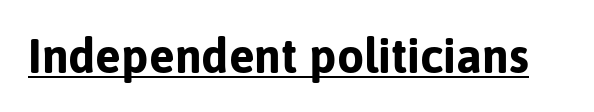
Q: Is the text bold? A: Yes.
Q: Is the text italic (slanted)? A: No, it is upright.
Q: Is the typeface a serif or a sans-serif typeface? A: Sans-serif.
Q: Is the text underlined? A: Yes.
Q: Is the spacing between letters normal or unusually wide? A: Normal.
Q: Width (condensed, normal, or wide)? A: Normal.
Q: Stroke contrast? A: Low.
Q: x-height? A: Medium.
Q: Monospaced? A: No.
